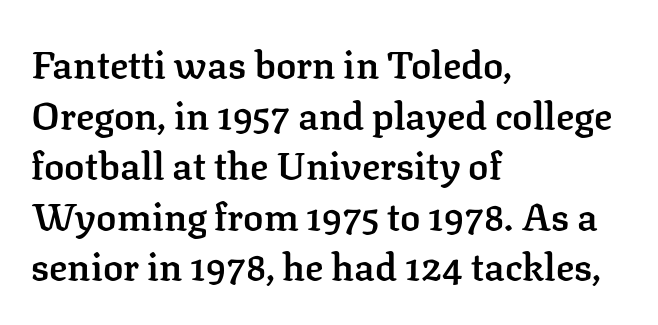
{"serif": "yes", "italic": "no", "bold": "semi", "weight": "semibold", "width": "normal", "stroke_contrast": "low", "x_height": "medium", "monospaced": "no", "underline": "no", "align": "left", "line_spacing": "normal", "line_spacing_ratio": 1.33, "letter_spacing": "normal", "letter_spacing_em": 0.0, "glyph_px": 38}
